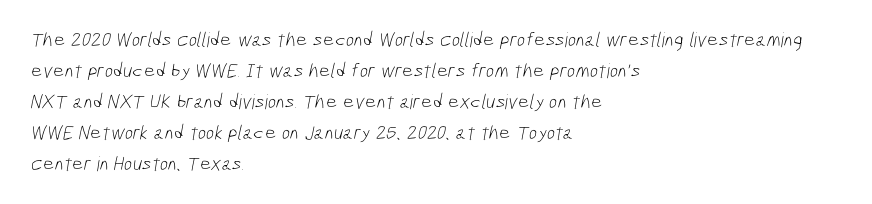
{"bold": "no", "underline": "no", "align": "left", "line_spacing": "normal", "line_spacing_ratio": 1.55, "letter_spacing": "normal", "letter_spacing_em": 0.0, "glyph_px": 20}
